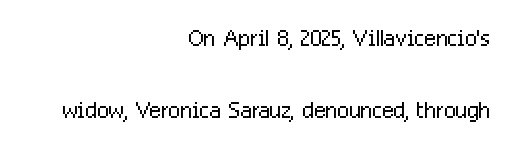
A sans-serif font was chosen for this passage. Caption: standard tracking, unaltered. Reading down the column, the eye jumps a long way to each next line. Posture: upright roman.
